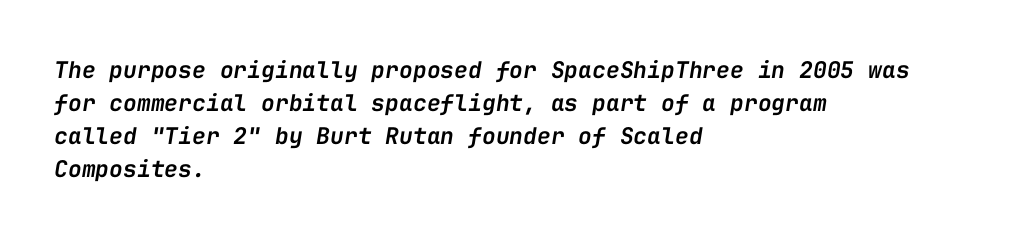
The image shows 23 px text type, italic (leaning right); set left-aligned, normal line spacing (1.44x), normal letter spacing, not underlined.
